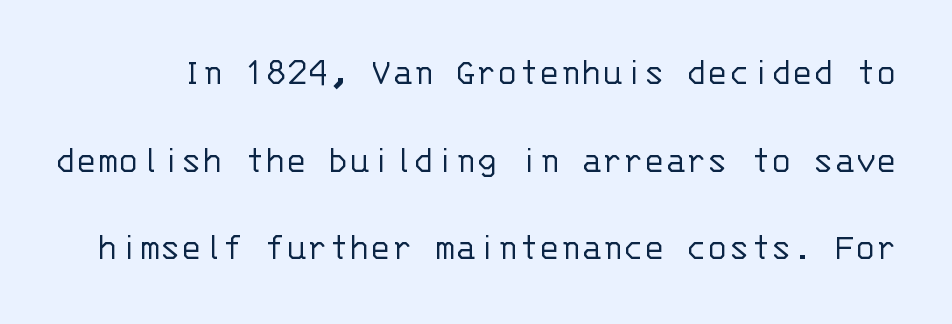
Q: Is the text bold? A: No.
Q: Is the text italic (slanted)? A: No, it is upright.
Q: Is the typeface a serif or a sans-serif typeface? A: Sans-serif.
Q: Is the text underlined? A: No.
Q: Is the spacing between letters normal or unusually wide? A: Normal.
Q: Is the spacing between lines tight, normal or loose? A: Loose.
Q: Width (condensed, normal, or wide)? A: Normal.
Q: Stroke contrast? A: Low.
Q: x-height? A: Large.
Q: Monospaced? A: Yes.
